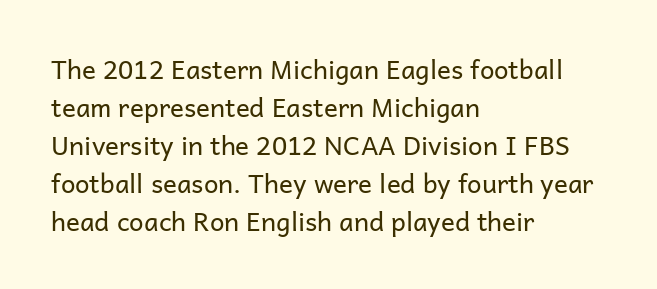
The image shows 26 px text type, upright; set left-aligned, normal line spacing (1.46x), normal letter spacing, not underlined.
